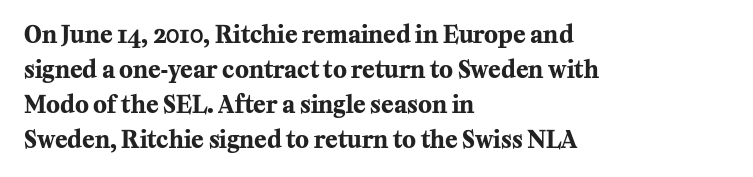
Q: Is the text bold? A: Yes.
Q: Is the text italic (slanted)? A: No, it is upright.
Q: Is the text underlined? A: No.
Q: How is the paragraph aligned? A: Left-aligned.
Q: Is the spacing between letters normal or unusually wide? A: Normal.
Q: Is the spacing between lines tight, normal or loose? A: Normal.
